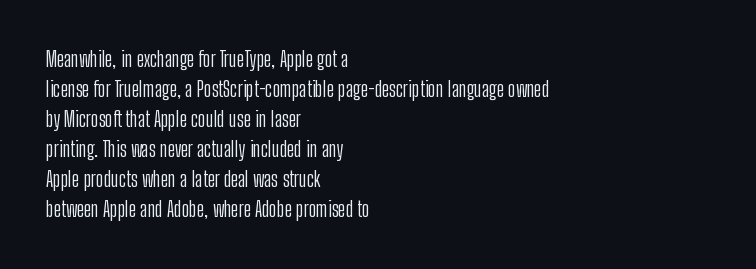
{"italic": "no", "bold": "no", "underline": "no", "align": "left", "line_spacing": "normal", "line_spacing_ratio": 1.43, "letter_spacing": "normal", "letter_spacing_em": 0.0, "glyph_px": 21}
